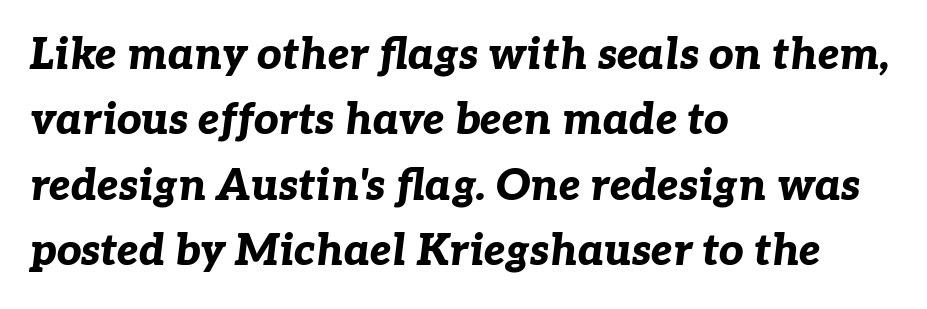
Q: Is the text bold? A: Yes.
Q: Is the text italic (slanted)? A: Yes, it leans right by about 7 degrees.
Q: Is the text underlined? A: No.
Q: How is the paragraph aligned? A: Left-aligned.
Q: Is the spacing between letters normal or unusually wide? A: Normal.
Q: Is the spacing between lines tight, normal or loose? A: Normal.
Q: Width (condensed, normal, or wide)? A: Normal.
Q: Stroke contrast? A: Low.
Q: x-height? A: Medium.
Q: Monospaced? A: No.
